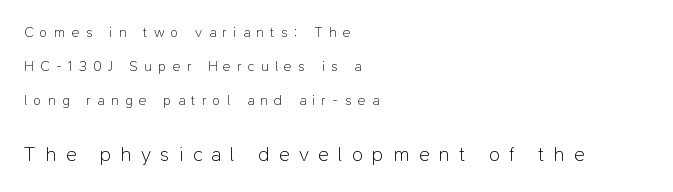
Q: Is the text bold? A: No.
Q: Is the text italic (slanted)? A: No, it is upright.
Q: Is the text underlined? A: No.
Q: How is the paragraph aligned? A: Left-aligned.
Q: Is the spacing between letters normal or unusually wide? A: Unusually wide.
Q: Is the spacing between lines tight, normal or loose? A: Loose.
Q: Which block of text is set in a larger size, the first (top) or the second (bottom)? A: The second (bottom) one.
